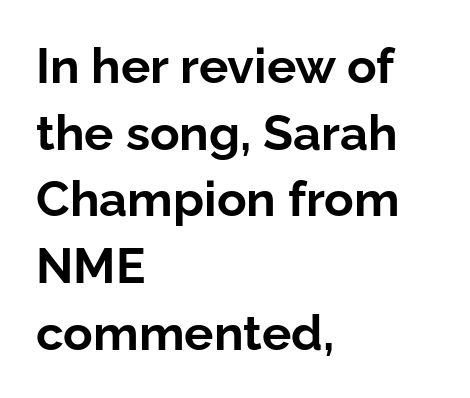
Each letter's strokes conclude bluntly, with no projecting serifs. Vertical spacing — default. Teacher's note: observe the even left margin — that is flush-left alignment. These words are printed bold, with thick strokes throughout.
